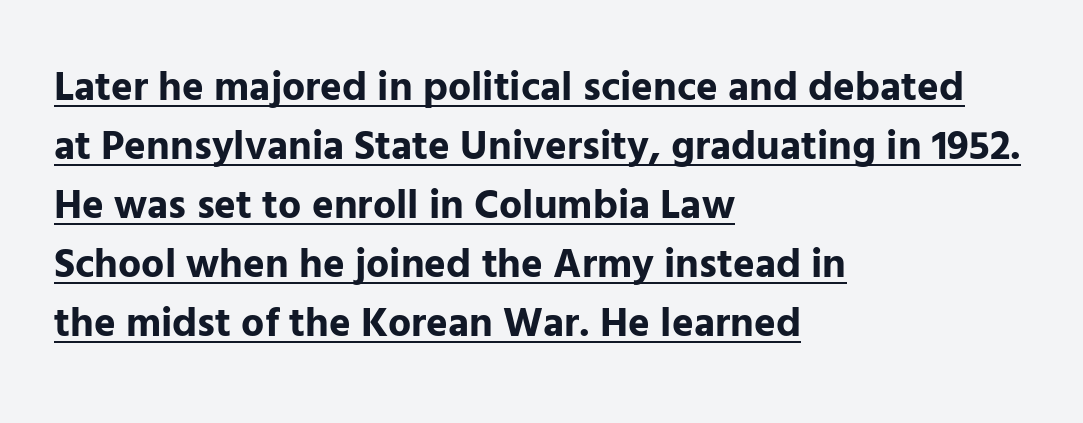
The image shows 41 px bold sans-serif type, upright; set left-aligned, normal line spacing (1.44x), normal letter spacing, underlined; low stroke contrast and a medium x-height.
